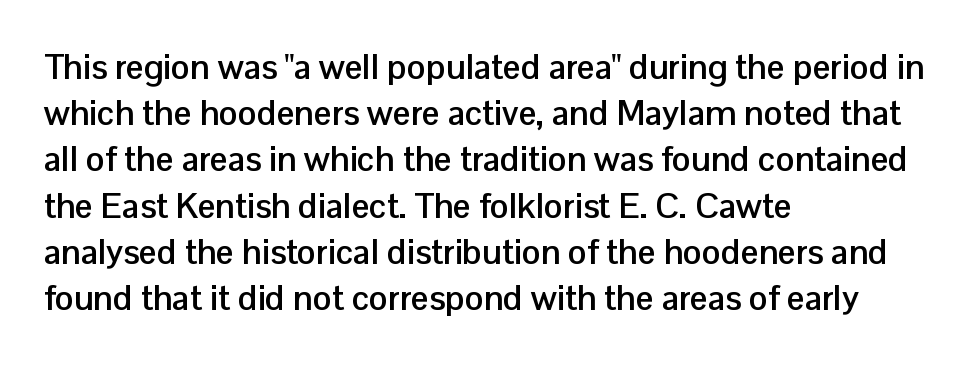
Tall strokes in this sample are plumb rather than angled. The passage is arranged the way most books set body copy — flush left. Observe the ordinary spacing: letters are neighbours, not strangers. Note the varied advance widths — an 'i' is clearly narrower than an 'm'. The leading is moderate, giving the passage an even texture. The words here are not underlined.
